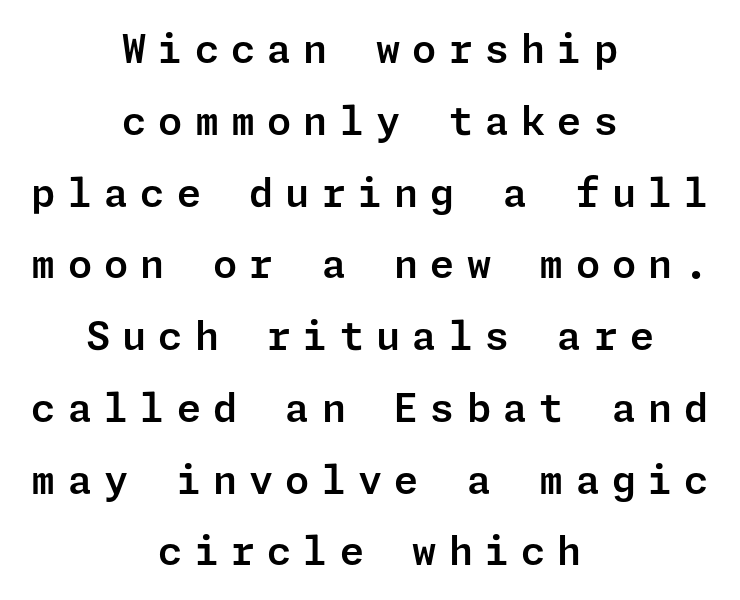
Q: Is the text italic (slanted)? A: No, it is upright.
Q: Is the typeface a serif or a sans-serif typeface? A: Sans-serif.
Q: Is the text underlined? A: No.
Q: How is the paragraph aligned? A: Centered.
Q: Is the spacing between letters normal or unusually wide? A: Unusually wide.
Q: Width (condensed, normal, or wide)? A: Normal.
Q: Stroke contrast? A: Low.
Q: x-height? A: Medium.
